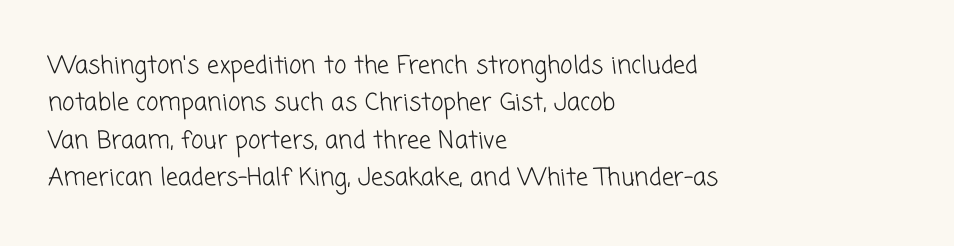
{"bold": "no", "underline": "no", "align": "left", "line_spacing": "normal", "line_spacing_ratio": 1.56, "letter_spacing": "normal", "letter_spacing_em": 0.0, "glyph_px": 24}
